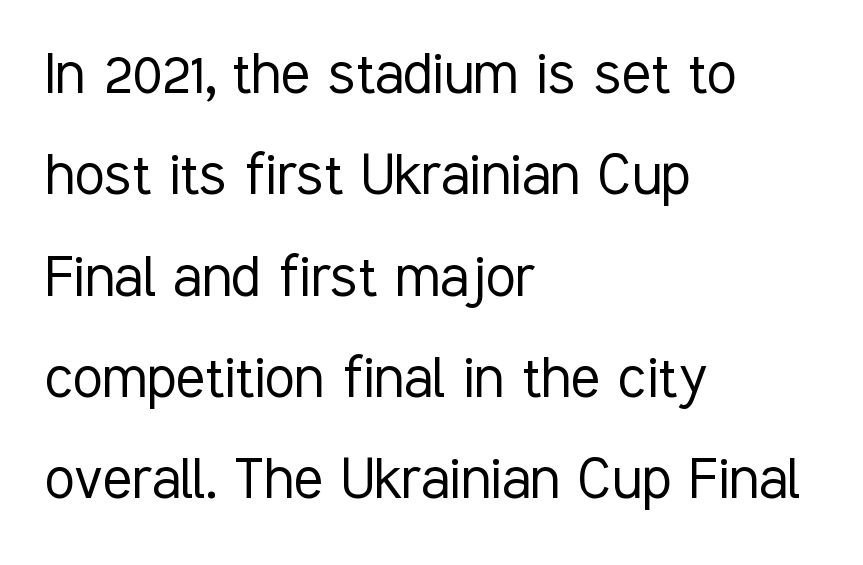
The image shows 68 px light, condensed sans-serif type, upright; set left-aligned, normal line spacing (1.49x), normal letter spacing, not underlined; low stroke contrast and a medium x-height.
